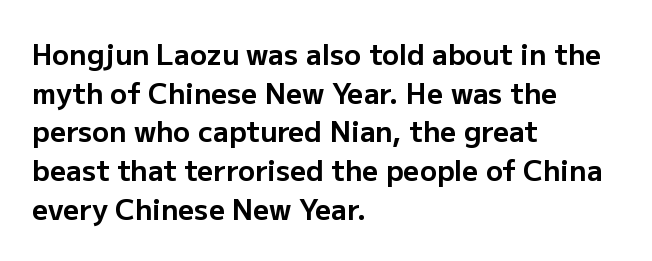
The image shows 28 px bold sans-serif type, upright; set left-aligned, normal line spacing (1.38x), normal letter spacing, not underlined; low stroke contrast and a medium x-height.
